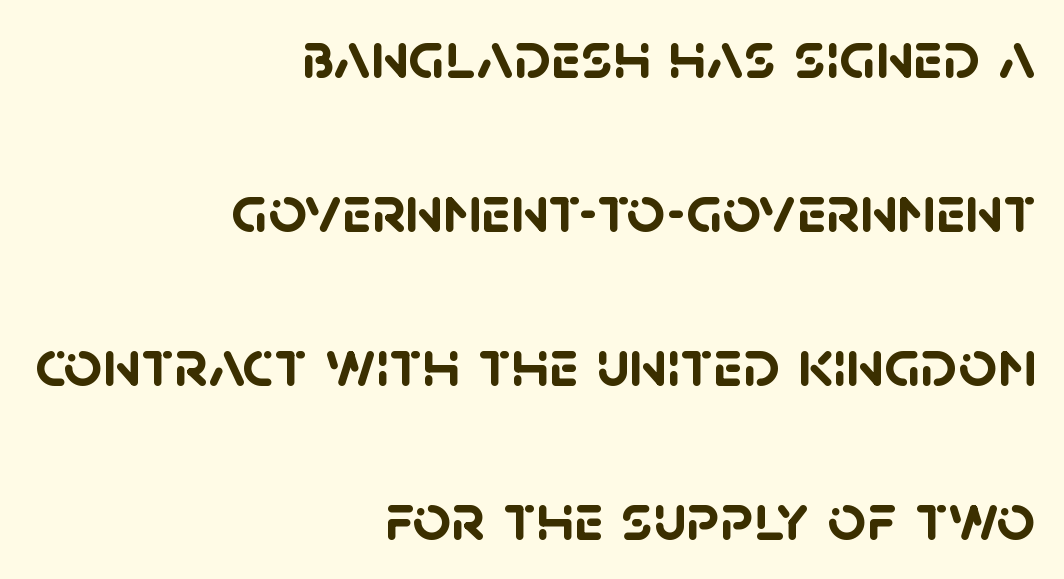
The image shows 67 px semibold sans-serif type; set right-aligned, loose line spacing (2.3x), normal letter spacing, not underlined; low stroke contrast and a large x-height.
